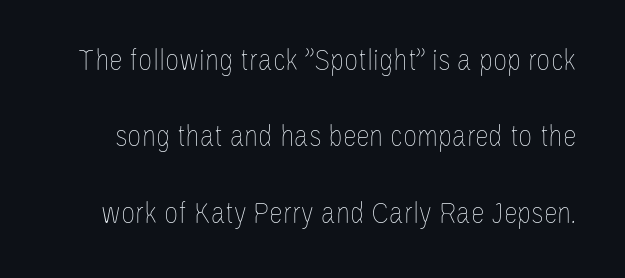
Q: Is the text bold? A: No.
Q: Is the text italic (slanted)? A: No, it is upright.
Q: Is the text underlined? A: No.
Q: Is the spacing between letters normal or unusually wide? A: Normal.
Q: Is the spacing between lines tight, normal or loose? A: Loose.
Q: Width (condensed, normal, or wide)? A: Condensed.
Q: Stroke contrast? A: Low.
Q: x-height? A: Large.
Q: Monospaced? A: No.
